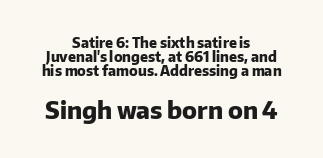
{"italic": "no", "bold": "yes", "underline": "no", "align": "center", "line_spacing": "tight", "line_spacing_ratio": 0.99, "letter_spacing": "normal", "letter_spacing_em": 0.0, "larger_block": "second", "size_ratio": 1.71, "glyph_px": 24}
